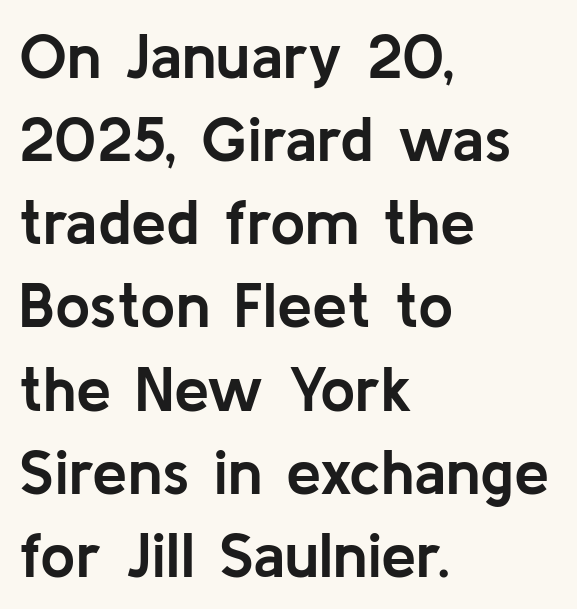
{"serif": "no", "italic": "no", "bold": "yes", "weight": "semibold", "width": "normal", "stroke_contrast": "low", "x_height": "medium", "monospaced": "no", "underline": "no", "align": "left", "line_spacing": "normal", "line_spacing_ratio": 1.32, "letter_spacing": "normal", "letter_spacing_em": 0.0, "glyph_px": 63}
